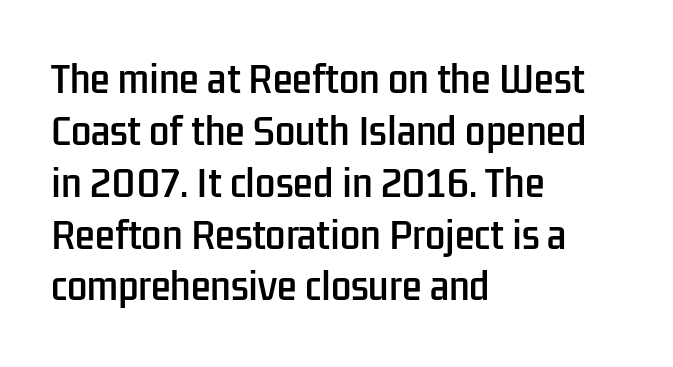
The image shows 36 px condensed sans-serif type, upright; set left-aligned, normal line spacing (1.44x), normal letter spacing, not underlined; low stroke contrast and a medium x-height.
